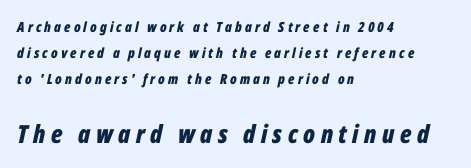
Plain, unruled lines of type. The letters are bold, with thick, heavy strokes. The passage is arranged the way most books set body copy — flush left. If you squint, the bottom block still reads clearly — it's the larger of the two.
